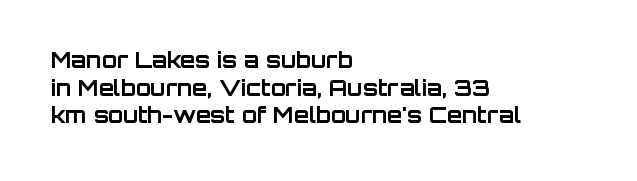
{"italic": "no", "bold": "yes", "underline": "no", "align": "left", "line_spacing": "normal", "line_spacing_ratio": 1.26, "letter_spacing": "normal", "letter_spacing_em": 0.0, "glyph_px": 22}
